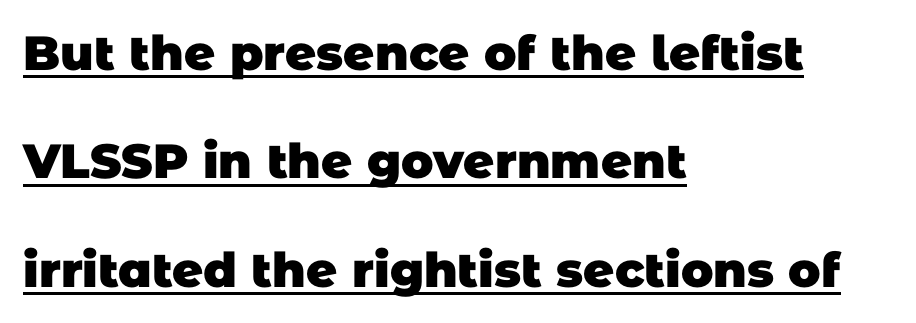
The image shows 48 px heavy sans-serif type; set left-aligned, loose line spacing (2.26x), normal letter spacing, underlined; low stroke contrast and a large x-height.
